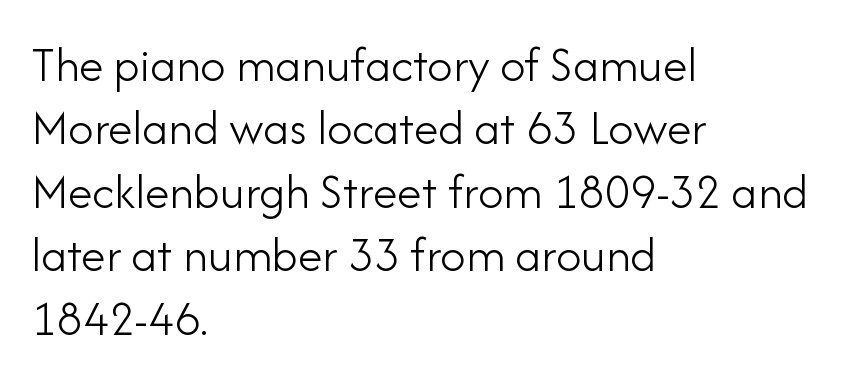
{"serif": "no", "italic": "no", "bold": "no", "weight": "light", "width": "normal", "stroke_contrast": "low", "x_height": "small", "monospaced": "no", "underline": "no", "align": "left", "line_spacing": "normal", "line_spacing_ratio": 1.27, "letter_spacing": "normal", "letter_spacing_em": 0.0, "glyph_px": 50}
